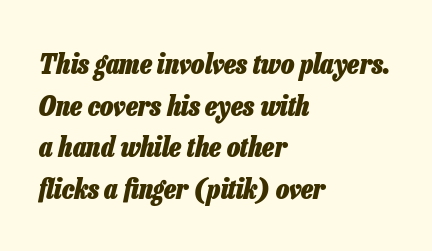
{"italic": "yes", "lean": "right", "slant_degrees": 13, "bold": "yes", "weight": "heavy", "width": "condensed", "stroke_contrast": "low", "x_height": "medium", "monospaced": "no", "underline": "no", "align": "left", "line_spacing": "normal", "line_spacing_ratio": 1.49, "letter_spacing": "normal", "letter_spacing_em": 0.0, "glyph_px": 28}
